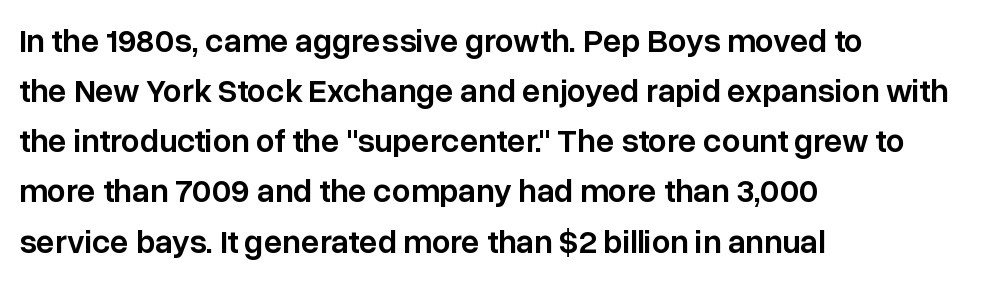
Looks like regular typesetting: each glyph gets only the width it needs. Normally led — the rows are evenly, conventionally spaced. Typographically, this falls in the sans-serif category. This is moderately heavy type, rendered in semibold. Ordinary non-slanted type is in use. The lines are quadded left.
